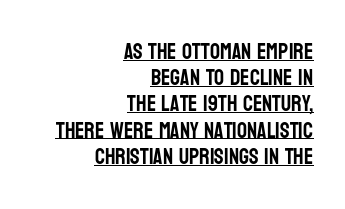
The image shows 22 px text type, upright; set right-aligned, line spacing 1.19x, normal letter spacing, underlined.
